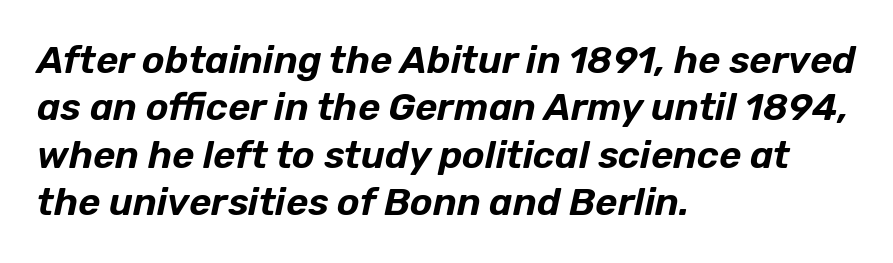
Q: Is the text italic (slanted)? A: Yes, it leans right by about 12 degrees.
Q: Is the text underlined? A: No.
Q: How is the paragraph aligned? A: Left-aligned.
Q: Is the spacing between letters normal or unusually wide? A: Normal.
Q: Is the spacing between lines tight, normal or loose? A: Normal.
Q: Width (condensed, normal, or wide)? A: Normal.
Q: Stroke contrast? A: Low.
Q: x-height? A: Medium.
Q: Monospaced? A: No.
